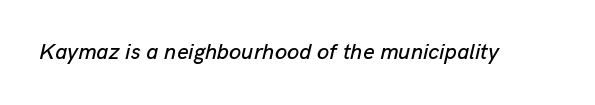
No word sits above an underline. An italicized treatment has been applied to the whole sample. The tracking reads as untouched default to a designer's eye.
